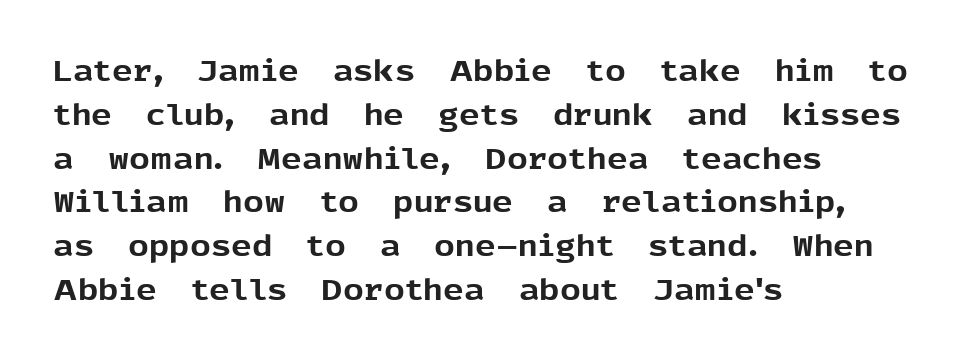
Observe the ordinary spacing: letters are neighbours, not strangers. Compared with typical paragraphs, the rows here are spaced about the same. Nothing sits at the stroke ends, so this counts as sans-serif. Vertical strokes here are truly vertical. I'd describe the lettering as bold — thick and assertive. The letters advance in unequal steps, a hallmark of proportional type.
